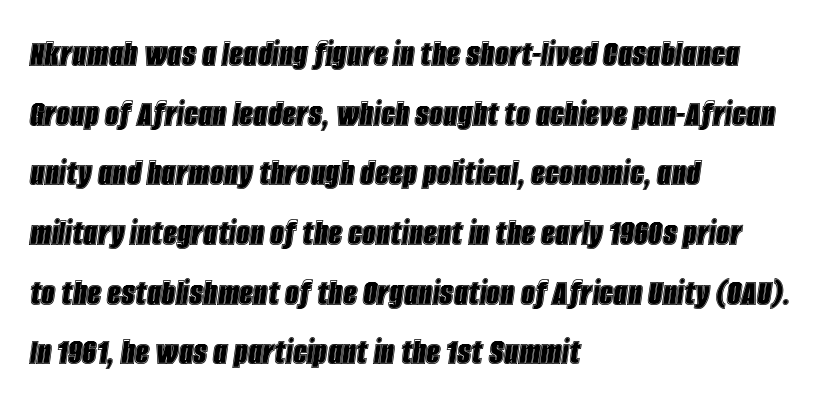
Compared with typical body copy, the letter spacing here is the same. Clear beneath every line of the passage. You could not count columns in this text — the font is proportionally spaced. The compositor pushed each line to the left boundary. Vertically, the passage feels balanced, rows spaced as you'd expect. Slanted lettering throughout.
